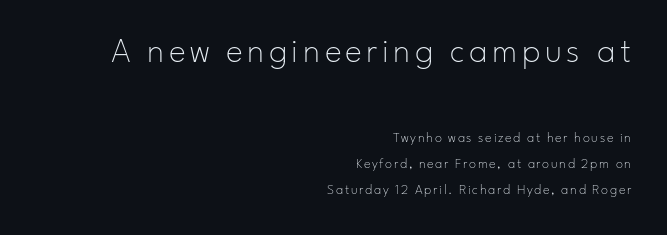
{"serif": "no", "italic": "no", "bold": "no", "weight": "thin", "width": "normal", "stroke_contrast": "low", "x_height": "small", "monospaced": "no", "underline": "no", "align": "right", "line_spacing_ratio": 1.87, "larger_block": "first", "size_ratio": 2.57, "glyph_px": 36}
